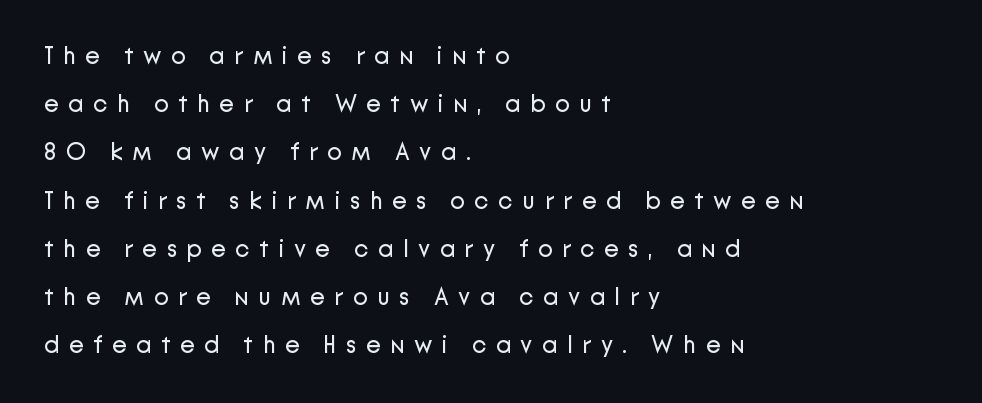
The image shows 24 px text type, upright; set left-aligned, loose line spacing (2.01x), unusually wide letter spacing (+0.4 em), not underlined.
